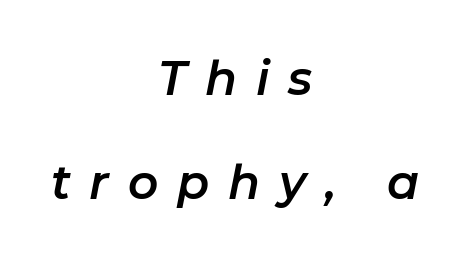
Think of a printed novel: that variable character pitch is what you see here. Letters rest on an invisible, unmarked baseline. A typesetter would mark this as italic. Letter spacing: wide.
